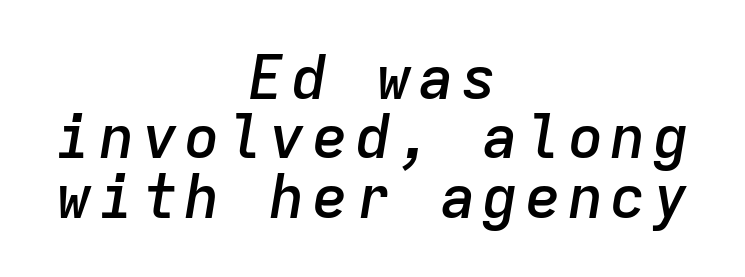
{"italic": "yes", "lean": "right", "slant_degrees": 9, "bold": "semi", "weight": "semibold", "width": "normal", "stroke_contrast": "low", "x_height": "medium", "monospaced": "yes", "underline": "no", "align": "center", "line_spacing": "tight", "line_spacing_ratio": 0.99, "glyph_px": 60}
